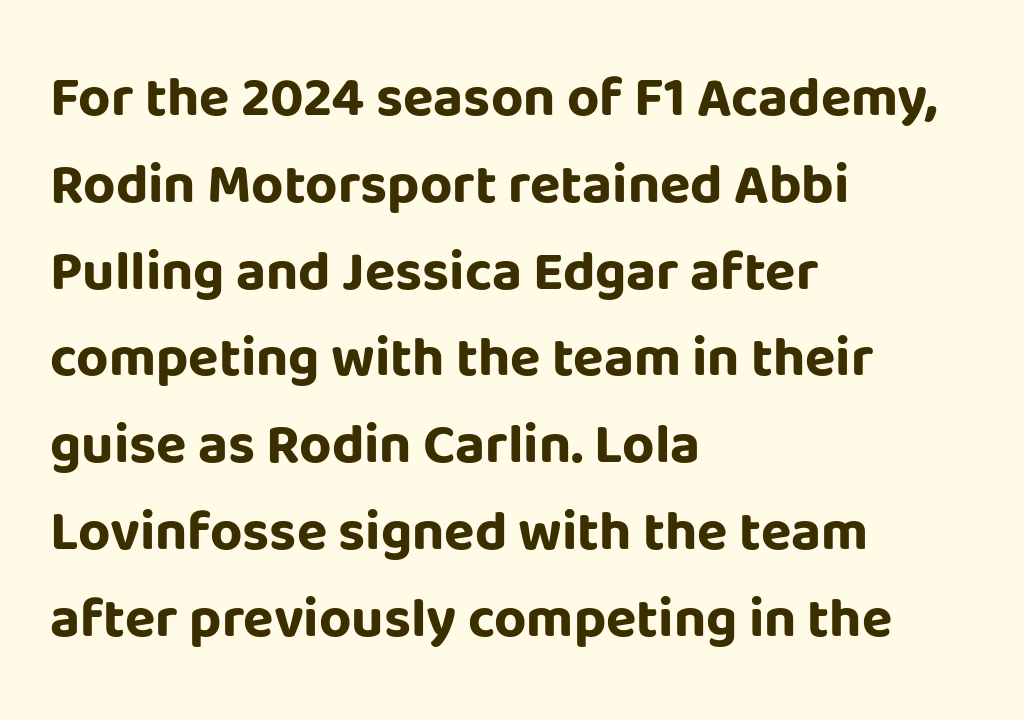
The image shows 56 px bold sans-serif type, upright; set left-aligned, normal line spacing (1.55x), normal letter spacing, not underlined; low stroke contrast and a large x-height.
